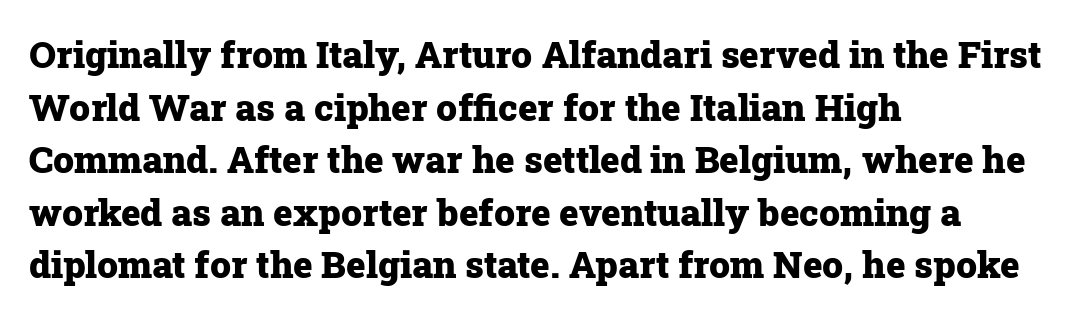
The image shows 37 px heavy serif type, upright; set left-aligned, normal line spacing (1.42x), normal letter spacing, not underlined; low stroke contrast and a medium x-height.
